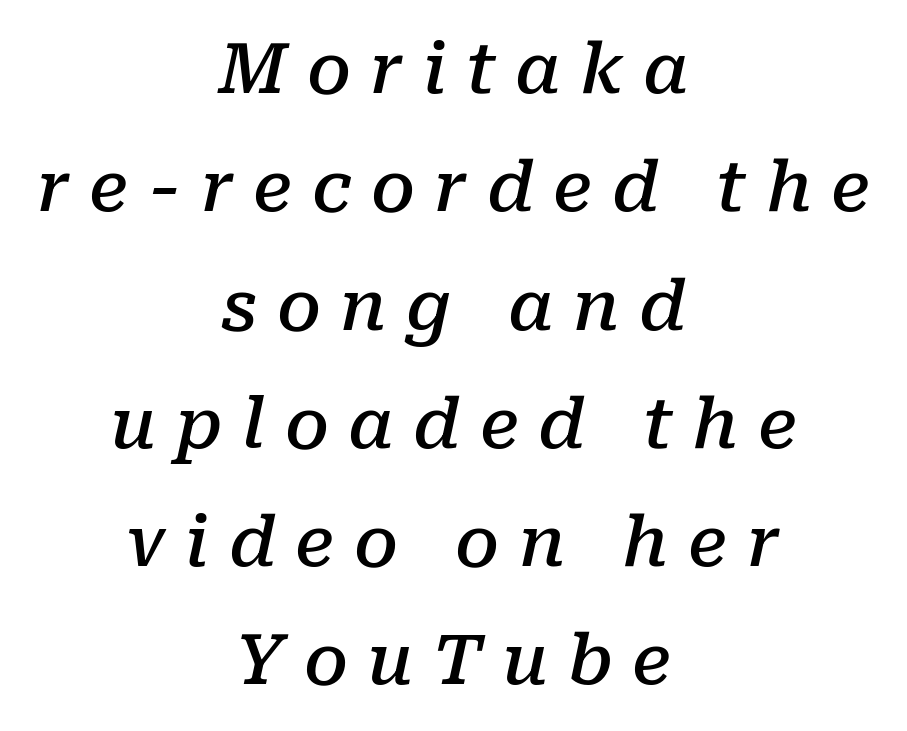
The image shows 70 px semibold serif type, italic (leaning right); set centered, normal line spacing (1.69x), unusually wide letter spacing (+0.28 em), not underlined; low stroke contrast and a medium x-height.
